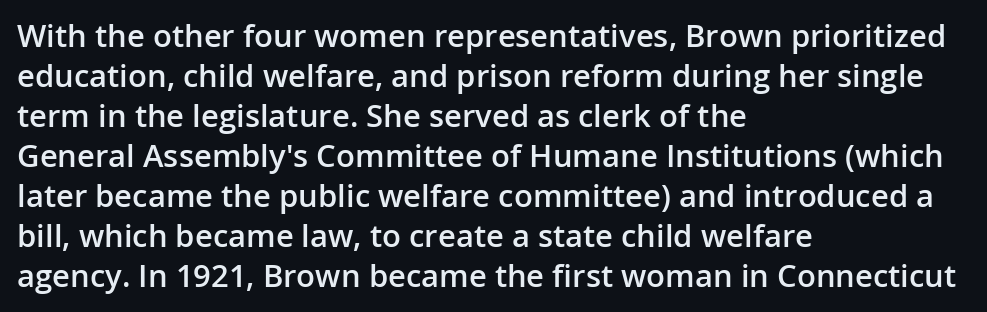
The image shows 31 px semibold sans-serif type, upright; set left-aligned, normal line spacing (1.29x), normal letter spacing, not underlined; low stroke contrast and a medium x-height.
